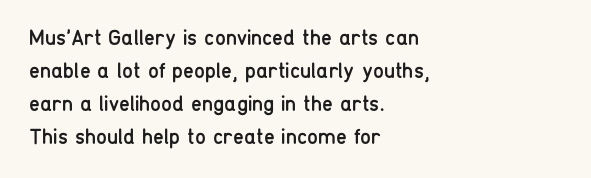
The image shows 22 px text type, upright; set left-aligned, normal line spacing (1.5x), normal letter spacing, not underlined.
